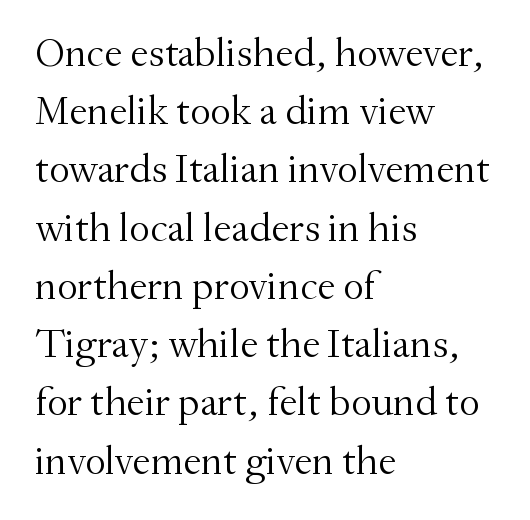
The image shows 41 px light serif type, upright; set left-aligned, normal line spacing (1.42x), normal letter spacing, not underlined; medium stroke contrast and a small x-height.
